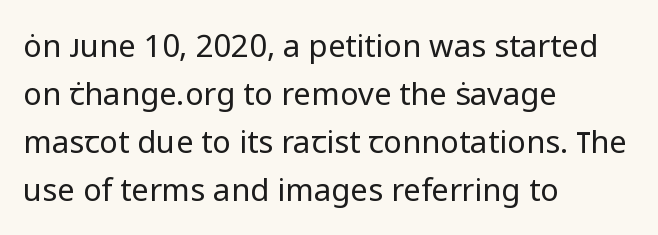
Q: Is the text bold? A: No.
Q: Is the text italic (slanted)? A: No, it is upright.
Q: Is the typeface a serif or a sans-serif typeface? A: Sans-serif.
Q: Is the text underlined? A: No.
Q: How is the paragraph aligned? A: Left-aligned.
Q: Is the spacing between letters normal or unusually wide? A: Normal.
Q: Is the spacing between lines tight, normal or loose? A: Normal.
Q: Width (condensed, normal, or wide)? A: Normal.
Q: Stroke contrast? A: Low.
Q: x-height? A: Medium.
Q: Monospaced? A: No.
